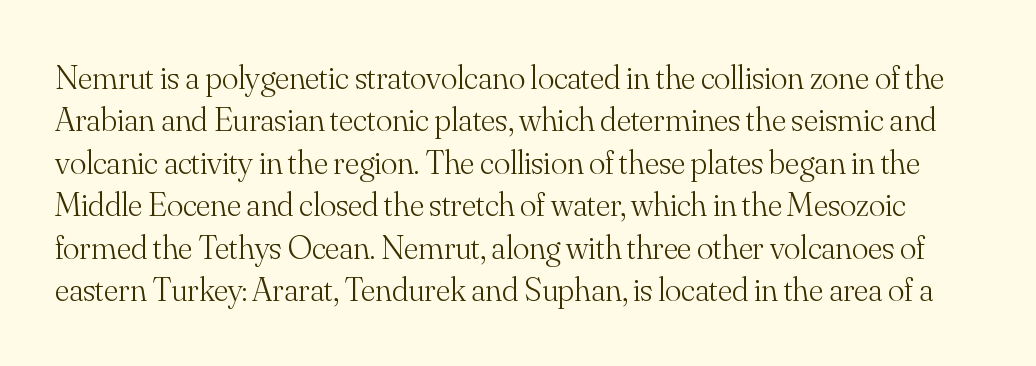
{"serif": "yes", "italic": "no", "bold": "no", "weight": "light", "width": "normal", "stroke_contrast": "medium", "x_height": "small", "monospaced": "no", "underline": "no", "line_spacing": "normal", "line_spacing_ratio": 1.25, "letter_spacing": "normal", "letter_spacing_em": 0.0, "glyph_px": 34}
